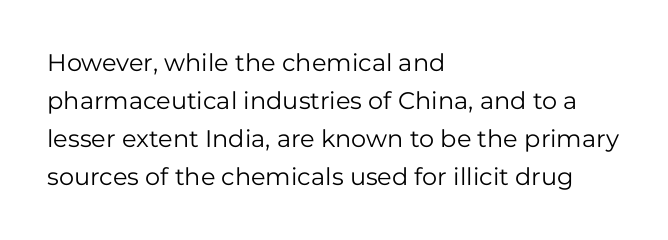
Is there much room between lines? A standard amount, neither cramped nor airy. A roman cut, with each character standing at attention. How are the letters spaced? Ordinarily, with no added tracking. This rendering features lettering with no underline. The paragraph shown leans on its left margin. The weight tops out at a normal text grade.
